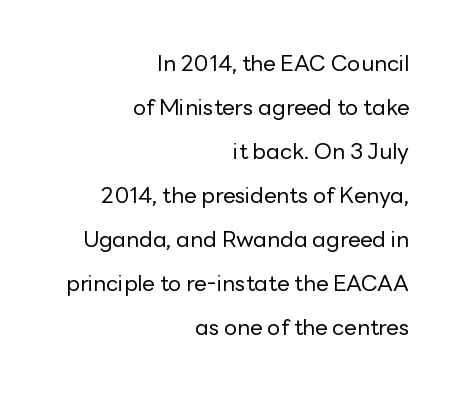
Q: Is the text bold? A: No.
Q: Is the text italic (slanted)? A: No, it is upright.
Q: Is the text underlined? A: No.
Q: How is the paragraph aligned? A: Right-aligned.
Q: Is the spacing between letters normal or unusually wide? A: Normal.
Q: Is the spacing between lines tight, normal or loose? A: Loose.
